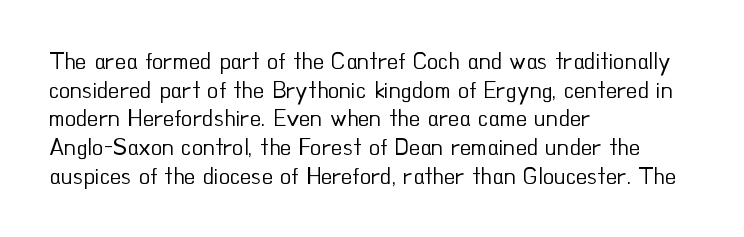
The lines sit at an ordinary, default distance from one another. The text block is weighted toward the left margin, trailing off unevenly rightward. Tracking value appears to be zero — textbook default spacing. Has an underline been added? It has not. Stroke mass is kept to a normal reading level or below.
